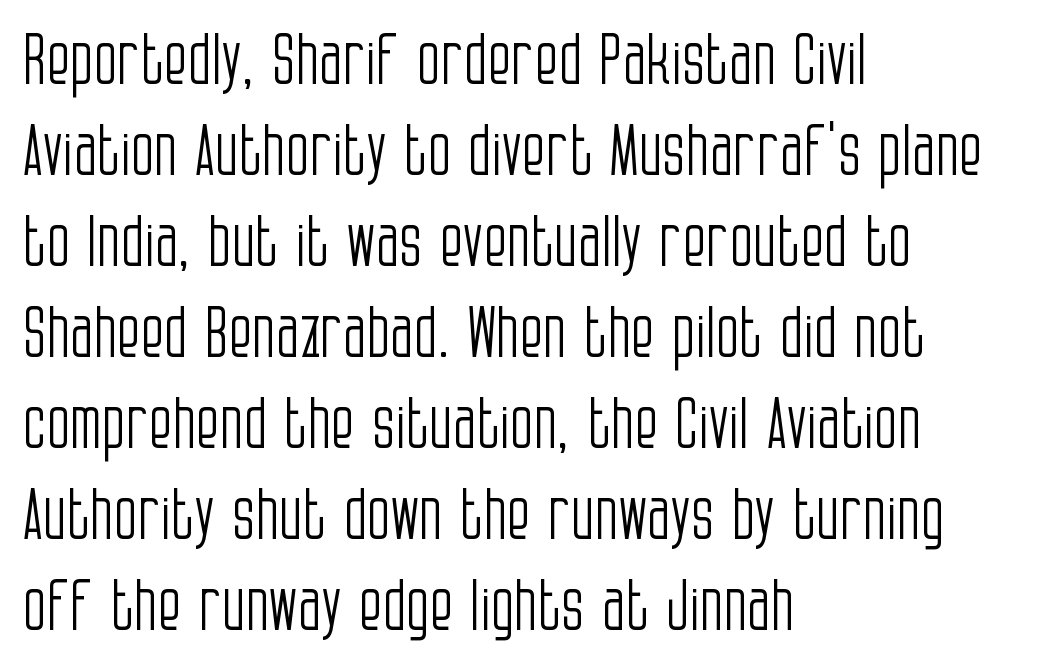
Proportional: the letters do not fall into vertical columns. A normal amount of white space separates one row of letters from the next. Between one letter and the next there's only the usual sliver of space. Is the type heavy? It reads as light-to-regular instead. Serifs: no, the terminals of the letterforms are clean.
